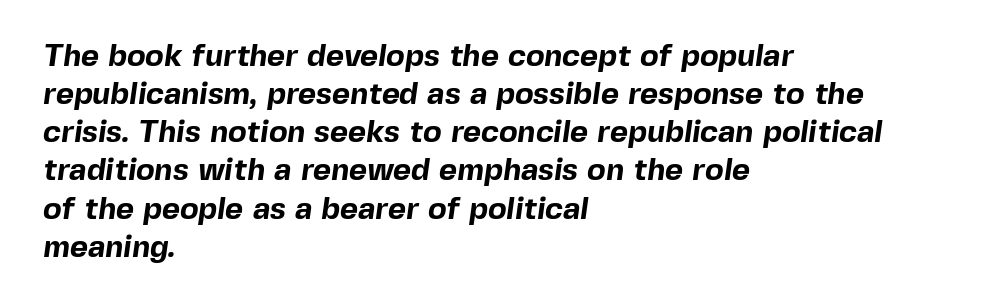
The image shows 31 px bold sans-serif type; set left-aligned, line spacing 1.23x, normal letter spacing, not underlined; a medium x-height.
